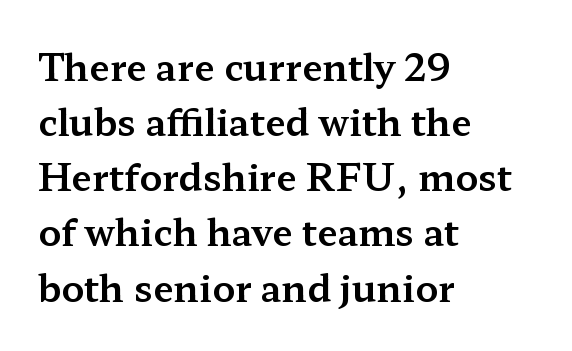
{"serif": "yes", "italic": "no", "width": "wide", "stroke_contrast": "medium", "x_height": "medium", "monospaced": "no", "underline": "no", "align": "left", "line_spacing": "normal", "line_spacing_ratio": 1.49, "letter_spacing": "normal", "letter_spacing_em": 0.0, "glyph_px": 37}
